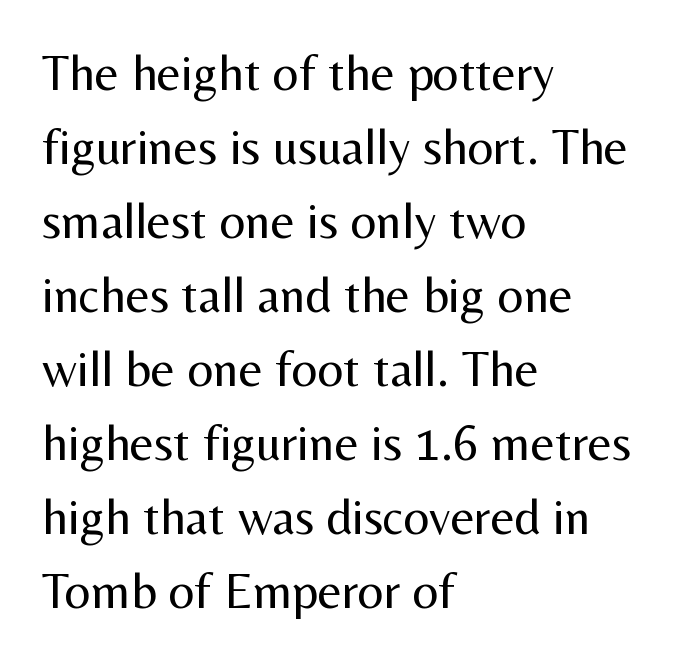
Q: Is the text bold? A: No.
Q: Is the text italic (slanted)? A: No, it is upright.
Q: Is the typeface a serif or a sans-serif typeface? A: Sans-serif.
Q: Is the text underlined? A: No.
Q: How is the paragraph aligned? A: Left-aligned.
Q: Is the spacing between letters normal or unusually wide? A: Normal.
Q: Is the spacing between lines tight, normal or loose? A: Normal.
Q: Width (condensed, normal, or wide)? A: Normal.
Q: Stroke contrast? A: Medium.
Q: x-height? A: Medium.
Q: Monospaced? A: No.
